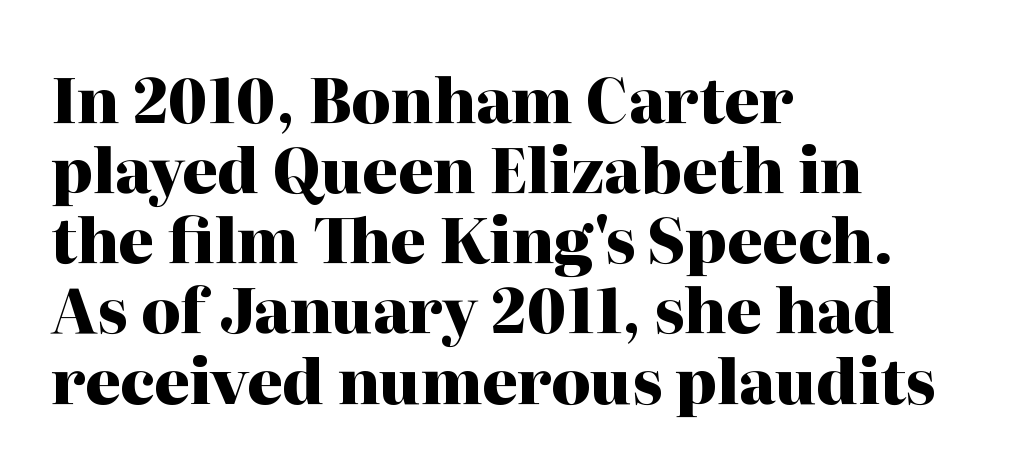
{"serif": "yes", "italic": "no", "bold": "yes", "weight": "heavy", "width": "normal", "stroke_contrast": "high", "x_height": "medium", "monospaced": "no", "underline": "no", "align": "left", "line_spacing": "tight", "line_spacing_ratio": 1.15, "letter_spacing": "normal", "letter_spacing_em": 0.0, "glyph_px": 61}
